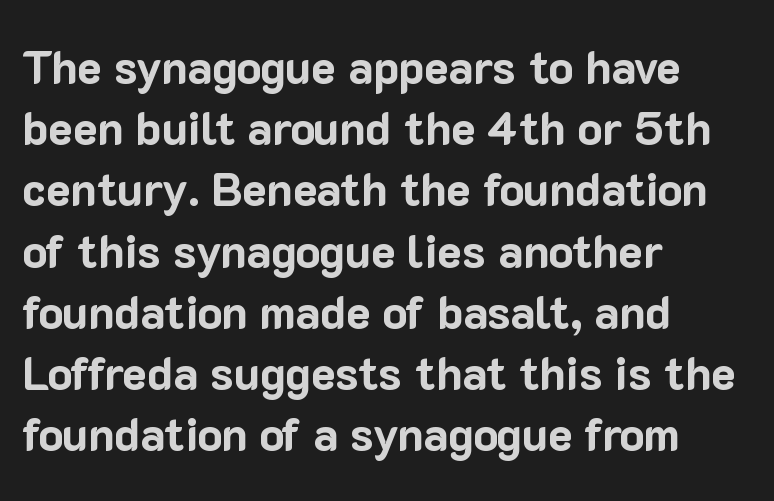
Q: Is the text bold? A: Yes.
Q: Is the text italic (slanted)? A: No, it is upright.
Q: Is the typeface a serif or a sans-serif typeface? A: Sans-serif.
Q: Is the text underlined? A: No.
Q: How is the paragraph aligned? A: Left-aligned.
Q: Is the spacing between letters normal or unusually wide? A: Normal.
Q: Is the spacing between lines tight, normal or loose? A: Normal.
Q: Width (condensed, normal, or wide)? A: Normal.
Q: Stroke contrast? A: Low.
Q: x-height? A: Medium.
Q: Monospaced? A: No.
